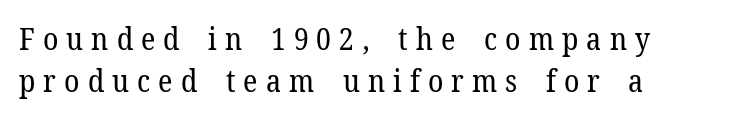
{"serif": "yes", "italic": "no", "bold": "no", "weight": "regular", "width": "normal", "stroke_contrast": "low", "x_height": "medium", "monospaced": "no", "underline": "no", "align": "left", "line_spacing": "normal", "line_spacing_ratio": 1.35, "letter_spacing": "wide", "letter_spacing_em": 0.26, "glyph_px": 31}
